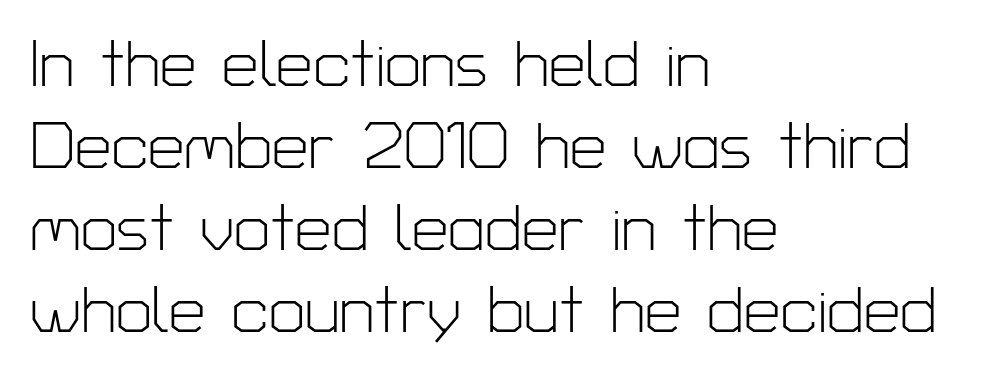
{"serif": "no", "italic": "no", "bold": "no", "weight": "light", "width": "normal", "stroke_contrast": "low", "x_height": "medium", "monospaced": "no", "underline": "no", "align": "left", "line_spacing": "normal", "line_spacing_ratio": 1.26, "letter_spacing": "normal", "letter_spacing_em": 0.0, "glyph_px": 65}
